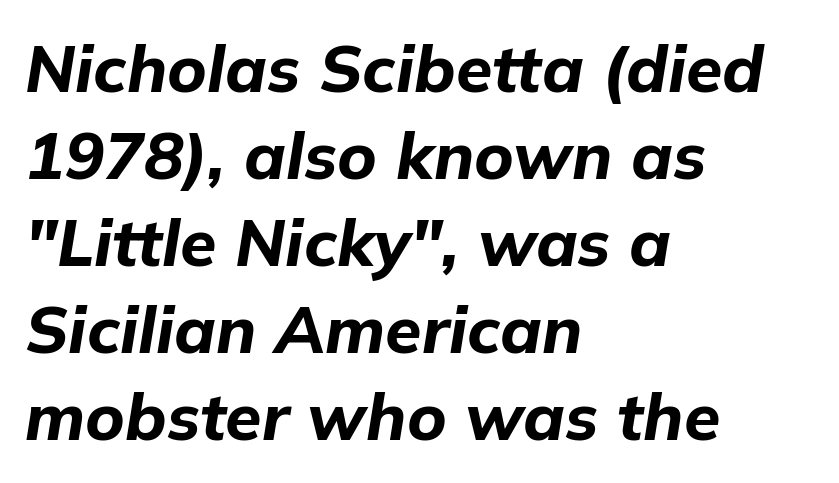
{"italic": "yes", "lean": "right", "slant_degrees": 9, "bold": "yes", "weight": "bold", "width": "normal", "stroke_contrast": "low", "x_height": "medium", "monospaced": "no", "underline": "no", "align": "left", "line_spacing": "normal", "line_spacing_ratio": 1.32, "letter_spacing": "normal", "letter_spacing_em": 0.0, "glyph_px": 66}
